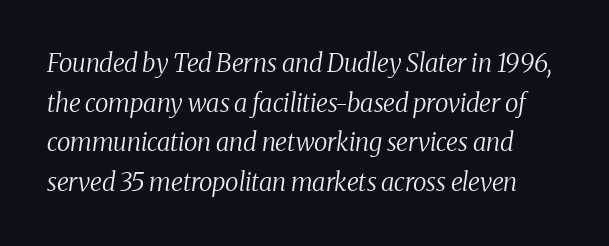
The image shows 25 px text type, italic (leaning right); set normal line spacing (1.59x), normal letter spacing, not underlined.
